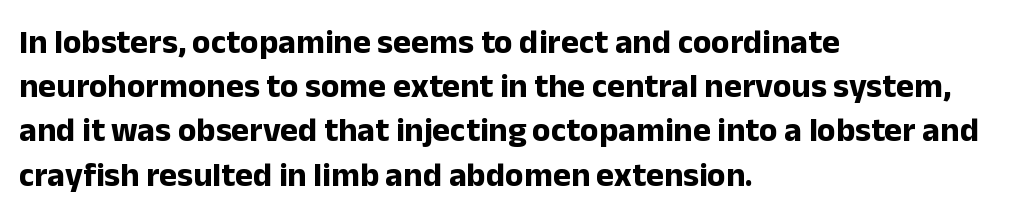
{"serif": "no", "italic": "no", "bold": "yes", "weight": "bold", "width": "normal", "stroke_contrast": "low", "x_height": "medium", "monospaced": "no", "underline": "no", "align": "left", "line_spacing": "normal", "line_spacing_ratio": 1.3, "letter_spacing": "normal", "letter_spacing_em": 0.0, "glyph_px": 34}
